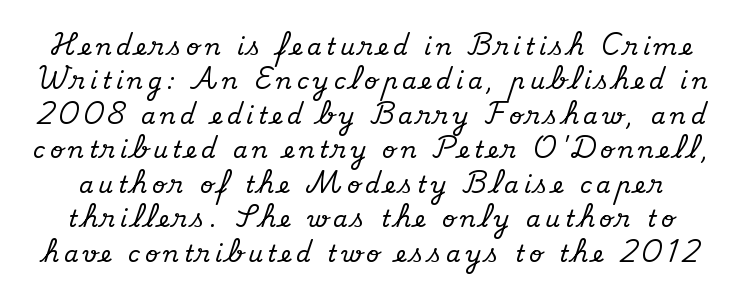
{"underline": "no", "line_spacing": "normal", "line_spacing_ratio": 1.5, "letter_spacing": "wide", "letter_spacing_em": 0.21, "glyph_px": 23}
